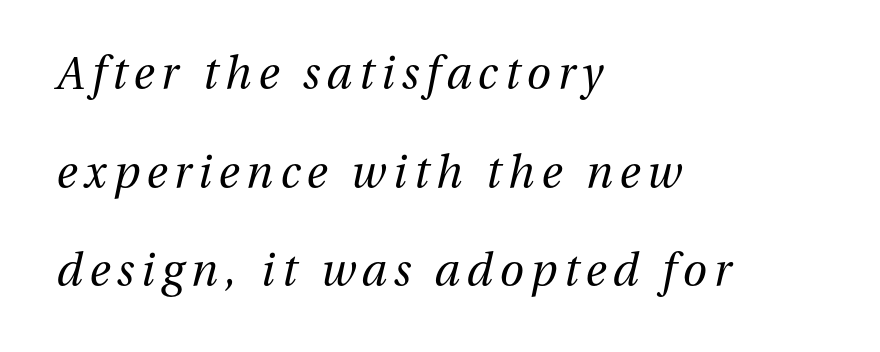
{"italic": "yes", "lean": "right", "slant_degrees": 13, "bold": "no", "weight": "regular", "width": "normal", "stroke_contrast": "medium", "x_height": "medium", "monospaced": "no", "underline": "no", "align": "left", "line_spacing": "loose", "line_spacing_ratio": 2.24, "glyph_px": 44}
